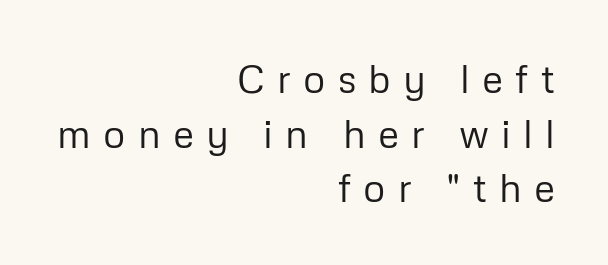
{"serif": "no", "italic": "no", "bold": "no", "weight": "regular", "width": "normal", "stroke_contrast": "low", "x_height": "medium", "monospaced": "no", "underline": "no", "align": "right", "line_spacing": "normal", "line_spacing_ratio": 1.4, "letter_spacing": "wide", "letter_spacing_em": 0.31, "glyph_px": 39}
